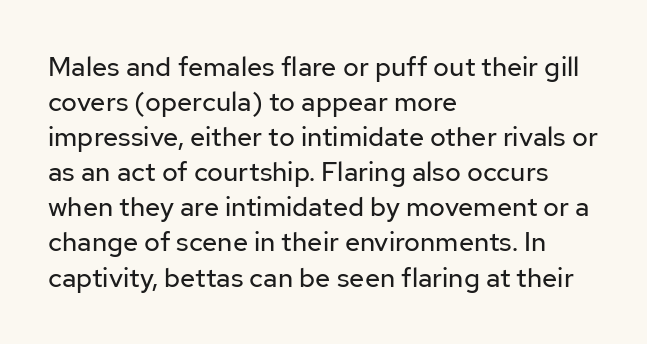
Q: Is the text bold? A: No.
Q: Is the text italic (slanted)? A: No, it is upright.
Q: Is the text underlined? A: No.
Q: How is the paragraph aligned? A: Left-aligned.
Q: Is the spacing between letters normal or unusually wide? A: Normal.
Q: Is the spacing between lines tight, normal or loose? A: Normal.
